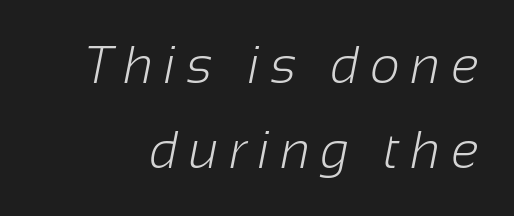
Typographically, this falls in the sans-serif category. The typesetting does not lean heavy: it is not bold. No word sits above an underline. Honestly, the row spacing looks completely unremarkable. The tracking reads as deliberately expanded to a designer's eye. These lines are rendered in a variable-pitch font.
